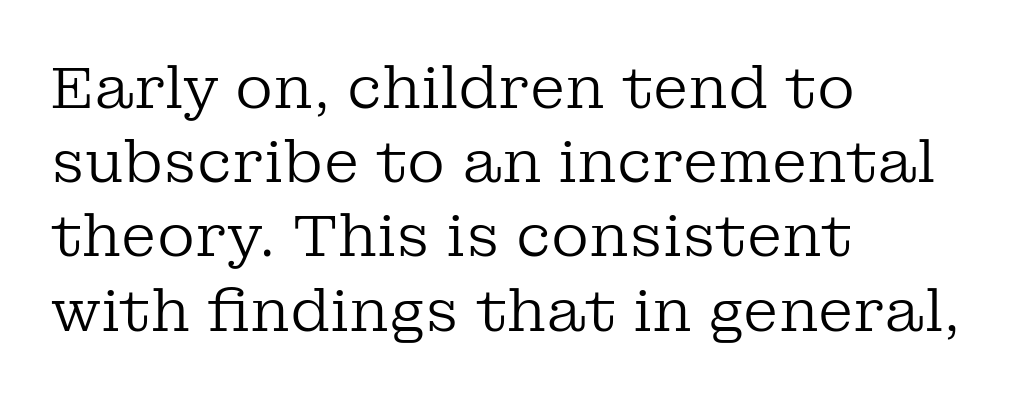
Q: Is the text bold? A: No.
Q: Is the text italic (slanted)? A: No, it is upright.
Q: Is the typeface a serif or a sans-serif typeface? A: Serif.
Q: Is the text underlined? A: No.
Q: How is the paragraph aligned? A: Left-aligned.
Q: Is the spacing between letters normal or unusually wide? A: Normal.
Q: Is the spacing between lines tight, normal or loose? A: Normal.
Q: Width (condensed, normal, or wide)? A: Normal.
Q: Stroke contrast? A: Low.
Q: x-height? A: Medium.
Q: Monospaced? A: No.
